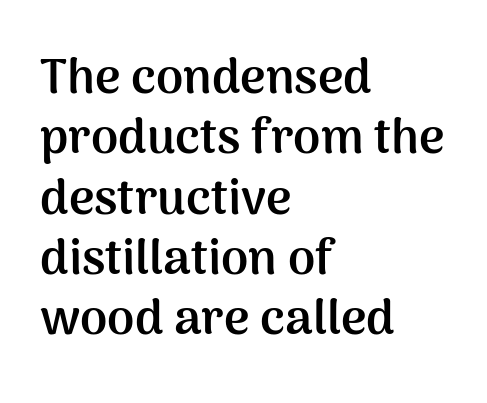
Caption: multi-line text, flush left, ragged right. Note: no serifs on the glyphs. Any mark beneath the type? The region is blank. This sample has the flowing, uneven cadence of proportional lettering. Caption: bold face, heavy strokes.
